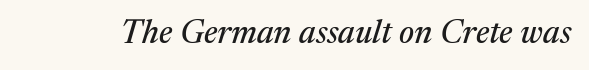
Italic: yes, the glyphs are oblique. Yep, those are serifs on the letters. The foot of each line stays bare and open. Letter spacing: default. This sample has the flowing, uneven cadence of proportional lettering.
